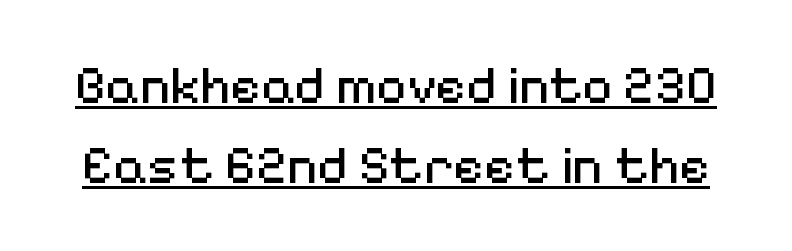
Q: Is the text bold? A: No.
Q: Is the text italic (slanted)? A: No, it is upright.
Q: Is the typeface a serif or a sans-serif typeface? A: Sans-serif.
Q: Is the text underlined? A: Yes.
Q: Is the spacing between letters normal or unusually wide? A: Normal.
Q: Is the spacing between lines tight, normal or loose? A: Normal.
Q: Width (condensed, normal, or wide)? A: Normal.
Q: Stroke contrast? A: Medium.
Q: x-height? A: Medium.
Q: Monospaced? A: No.
